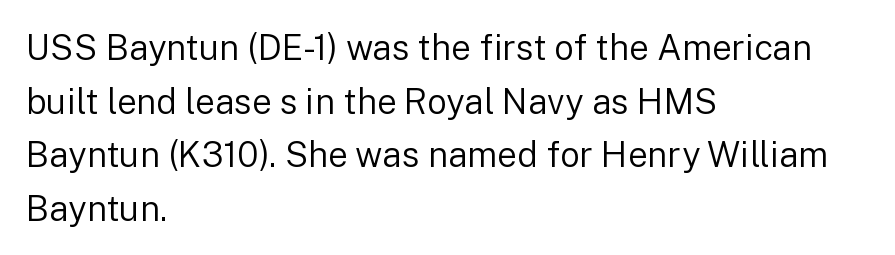
No chunkiness to these letters — they're not bold. The space beneath each line is pristine and unruled. Horizontally, the lines are justified to the leading edge only. The letters sit at their default tracking, neither squeezed nor spread.
